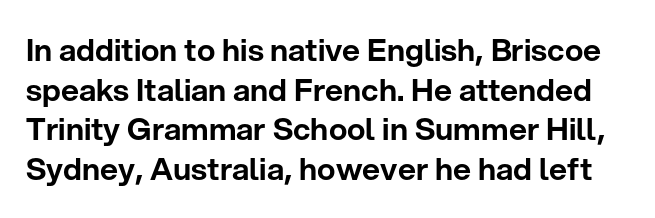
Each letter keeps its own natural width here, so spacing adapts to shape. Notice how descenders clear the ascenders below comfortably — that's standard leading. This is the regular roman posture of the typeface. Examine the stroke ends and you'll find no serifs.
